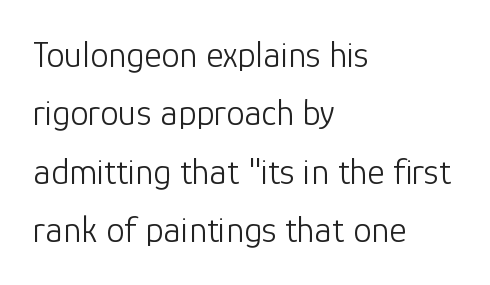
Q: Is the text bold? A: No.
Q: Is the text italic (slanted)? A: No, it is upright.
Q: Is the typeface a serif or a sans-serif typeface? A: Sans-serif.
Q: Is the text underlined? A: No.
Q: How is the paragraph aligned? A: Left-aligned.
Q: Is the spacing between letters normal or unusually wide? A: Normal.
Q: Is the spacing between lines tight, normal or loose? A: Normal.
Q: Width (condensed, normal, or wide)? A: Normal.
Q: Stroke contrast? A: Low.
Q: x-height? A: Medium.
Q: Monospaced? A: No.
